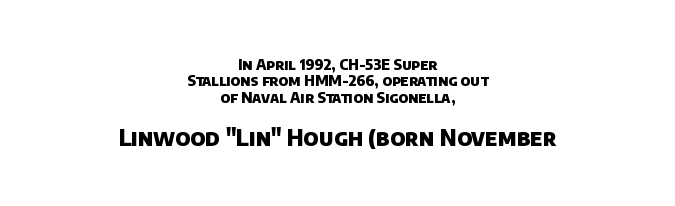
{"bold": "yes", "underline": "no", "align": "center", "line_spacing": "tight", "line_spacing_ratio": 1.1, "letter_spacing": "normal", "letter_spacing_em": 0.0, "larger_block": "second", "size_ratio": 1.53, "glyph_px": 23}
